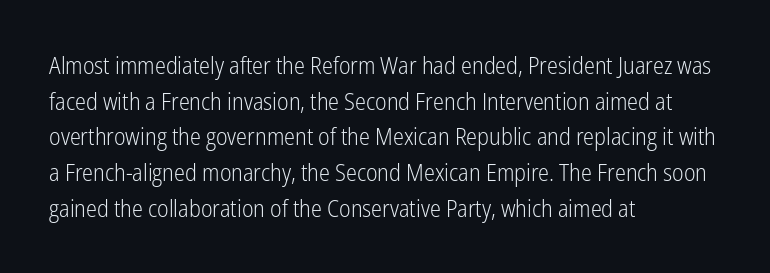
{"italic": "no", "bold": "no", "underline": "no", "align": "left", "line_spacing": "normal", "line_spacing_ratio": 1.55, "letter_spacing": "normal", "letter_spacing_em": 0.0, "glyph_px": 23}
